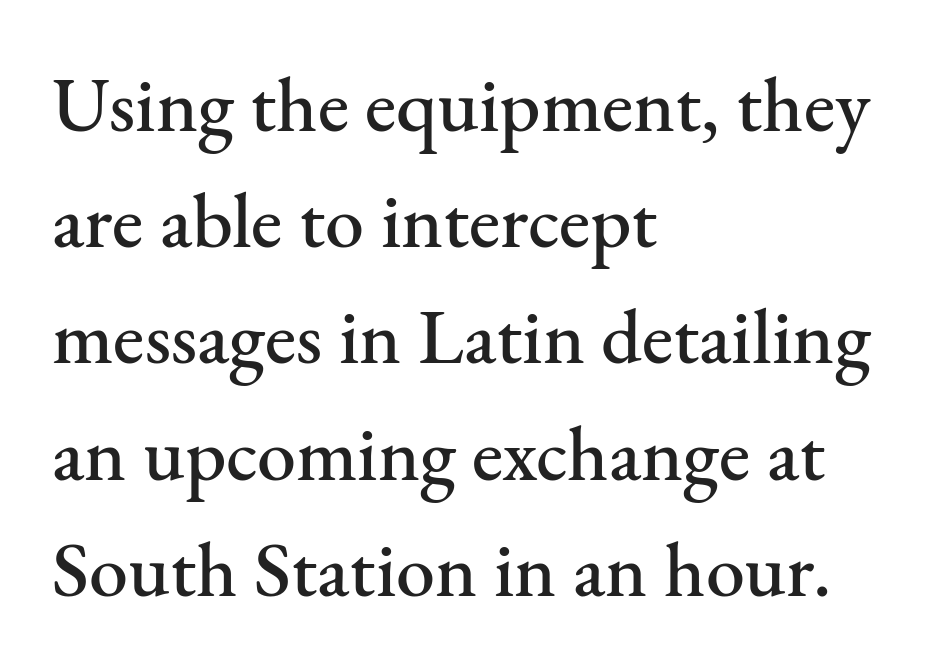
Which margin do the lines hug? The left one — the right edge is uneven. The specimen reads as upright at a glance. The rendering keeps characters at their native spacing. Think of a printed novel: that variable character pitch is what you see here. Descender tails drop into unmarked territory.
